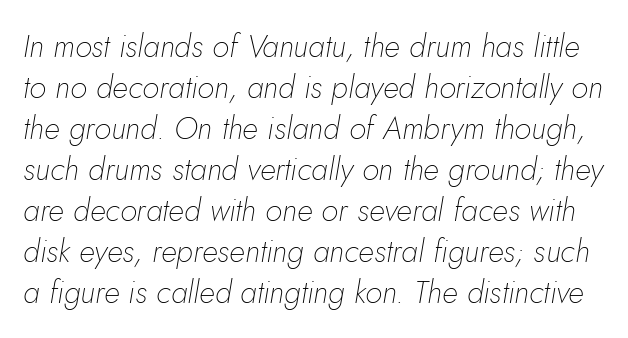
Q: Is the text bold? A: No.
Q: Is the text italic (slanted)? A: Yes, it leans right by about 5 degrees.
Q: Is the text underlined? A: No.
Q: Is the spacing between letters normal or unusually wide? A: Normal.
Q: Is the spacing between lines tight, normal or loose? A: Normal.
Q: Width (condensed, normal, or wide)? A: Normal.
Q: Stroke contrast? A: Low.
Q: x-height? A: Small.
Q: Monospaced? A: No.
